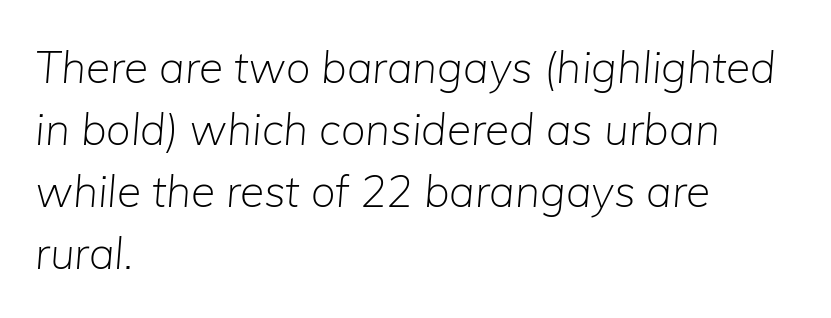
Summary of weight: not heavy and not bold. Compared with typical paragraphs, the rows here are spaced about the same. Emphasis-style slanted type is in use. Compared with typical body copy, the letter spacing here is the same.
